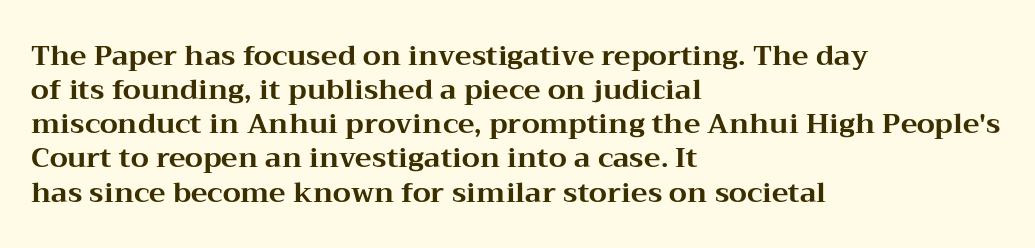
You can tell it's not italic because the verticals are truly vertical. This sample is left-justified, so line endings fall wherever the words run out. Every letter is thick-stroked: bold, no question. Between one letter and the next there's only the usual sliver of space.
